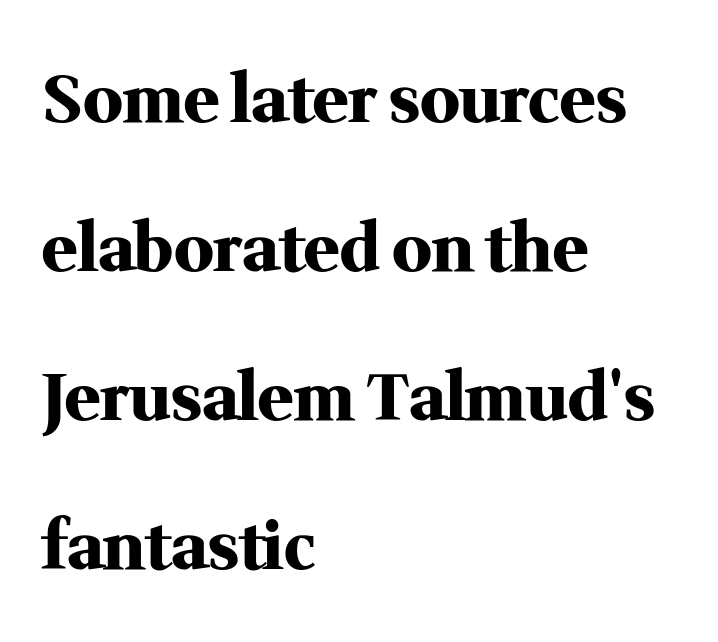
{"serif": "yes", "italic": "no", "bold": "yes", "weight": "heavy", "width": "normal", "stroke_contrast": "medium", "x_height": "medium", "monospaced": "no", "underline": "no", "align": "left", "line_spacing": "loose", "line_spacing_ratio": 2.26, "letter_spacing": "normal", "letter_spacing_em": 0.0, "glyph_px": 66}
